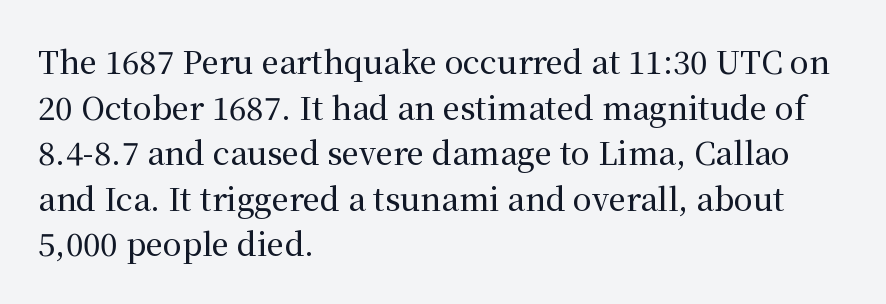
Baseline-to-baseline distance is the conventional proportion of letter height. Does the type have serifs? Yes, each stem ends in a small foot. Do the characters align in a grid? No, the font is proportional. The words here are not underlined.
